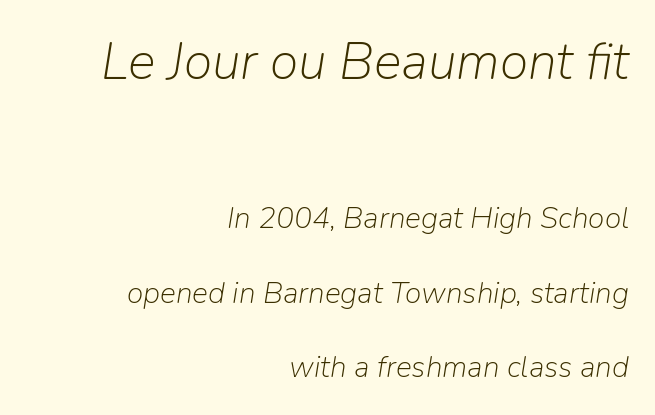
{"italic": "yes", "lean": "right", "slant_degrees": 9, "bold": "no", "weight": "light", "width": "normal", "stroke_contrast": "low", "x_height": "medium", "monospaced": "no", "underline": "no", "align": "right", "line_spacing": "loose", "line_spacing_ratio": 2.49, "letter_spacing": "normal", "letter_spacing_em": 0.0, "larger_block": "first", "size_ratio": 1.73, "glyph_px": 52}
